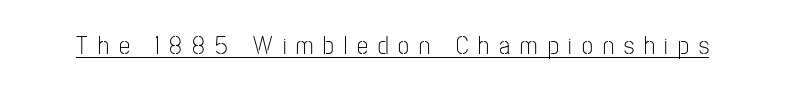
Q: Is the text bold? A: No.
Q: Is the text italic (slanted)? A: No, it is upright.
Q: Is the text underlined? A: Yes.
Q: Is the spacing between letters normal or unusually wide? A: Unusually wide.
